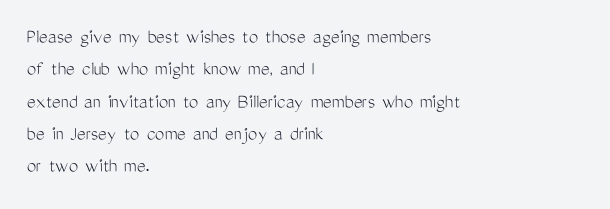
Q: Is the text bold? A: No.
Q: Is the text italic (slanted)? A: No, it is upright.
Q: Is the text underlined? A: No.
Q: How is the paragraph aligned? A: Left-aligned.
Q: Is the spacing between letters normal or unusually wide? A: Normal.
Q: Is the spacing between lines tight, normal or loose? A: Normal.
